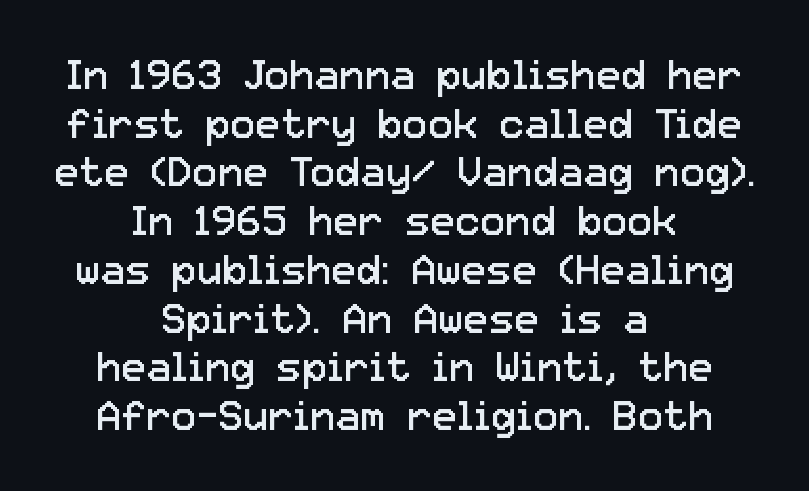
{"serif": "no", "italic": "no", "bold": "no", "weight": "regular", "width": "normal", "stroke_contrast": "low", "x_height": "medium", "monospaced": "no", "underline": "no", "align": "center", "line_spacing_ratio": 1.16, "letter_spacing": "normal", "letter_spacing_em": 0.0, "glyph_px": 42}
